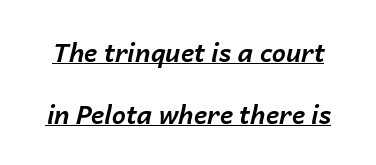
{"italic": "yes", "lean": "right", "slant_degrees": 14, "bold": "yes", "underline": "yes", "line_spacing": "loose", "line_spacing_ratio": 2.48, "letter_spacing": "normal", "letter_spacing_em": 0.0, "glyph_px": 25}
